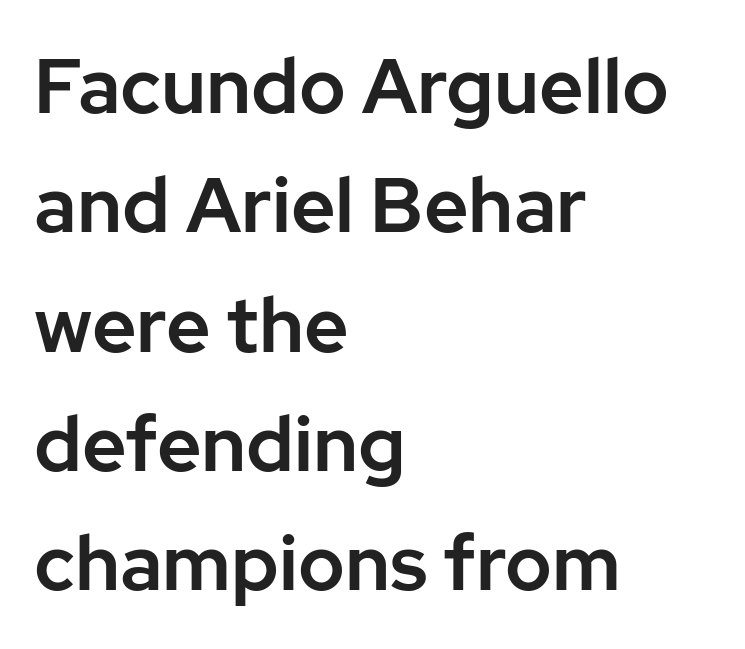
Proportional: the letters do not fall into vertical columns. The lines in this sample share a left origin and differ only in where they stop. A typesetter would label this face a sans. Look at the tracking — it's just the regular setting, nothing added. Underlining? Definitely not there. The vertical gap from one line to the next is medium.
